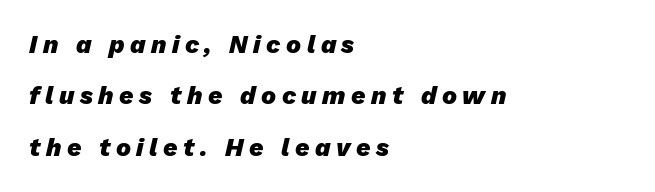
The image shows 25 px bold type, italic (leaning right); set left-aligned, loose line spacing (2.06x), unusually wide letter spacing (+0.22 em), not underlined.
